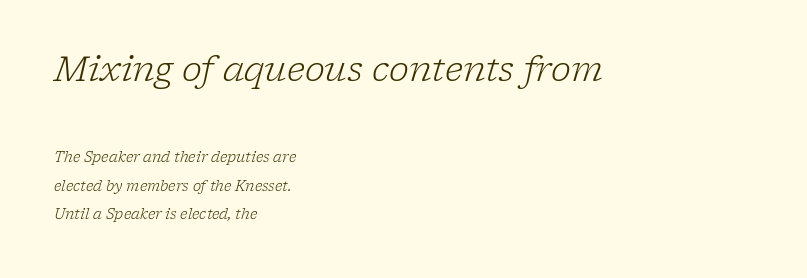
The image shows 34 px light serif type, italic (leaning right); set left-aligned, loose line spacing (2.05x), normal letter spacing, not underlined; the first (top) block is 2.43x larger; low stroke contrast and a medium x-height.
